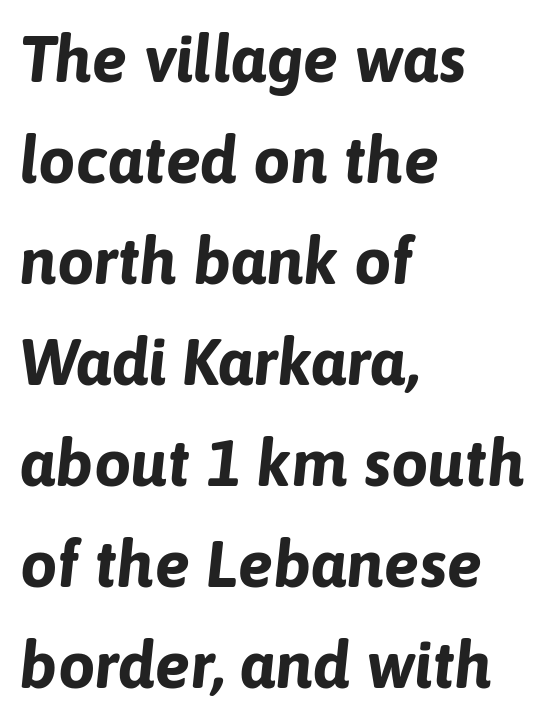
The image shows 66 px bold type, italic (leaning right); set left-aligned, normal line spacing (1.53x), normal letter spacing, not underlined; low stroke contrast and a medium x-height.
